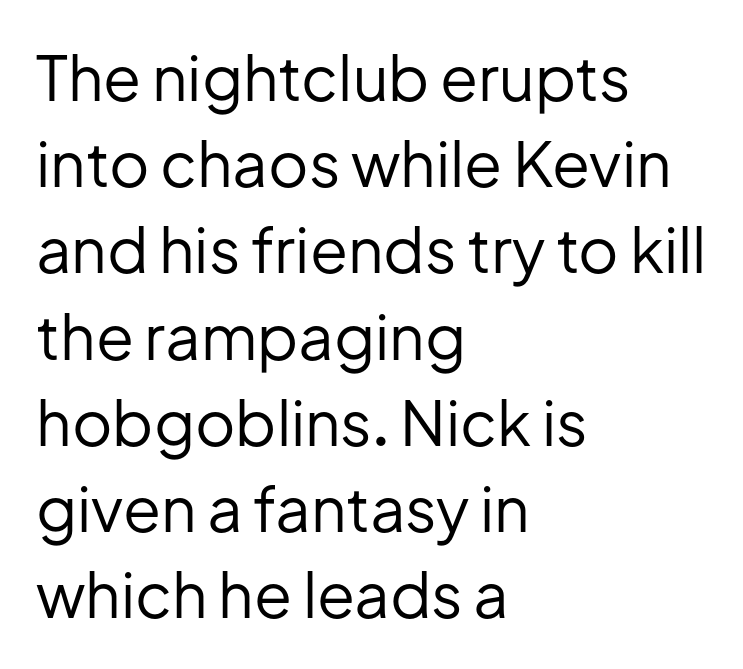
Q: Is the text bold? A: No.
Q: Is the text italic (slanted)? A: No, it is upright.
Q: Is the typeface a serif or a sans-serif typeface? A: Sans-serif.
Q: Is the text underlined? A: No.
Q: How is the paragraph aligned? A: Left-aligned.
Q: Is the spacing between letters normal or unusually wide? A: Normal.
Q: Is the spacing between lines tight, normal or loose? A: Normal.
Q: Width (condensed, normal, or wide)? A: Normal.
Q: Stroke contrast? A: Low.
Q: x-height? A: Medium.
Q: Monospaced? A: No.
